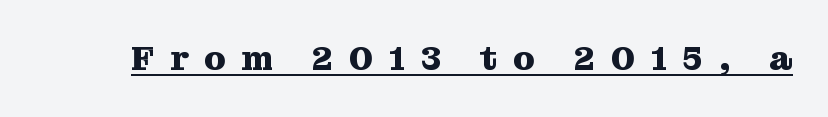
The sample's only ornament is a line tracing under the words. Students, note that the glyphs here are deliberately spaced far apart. The font's upright variant was chosen for this text. Varying glyph widths throughout — classic text-font behaviour. Little horizontal feet cap the strokes, marking this as serif type.
